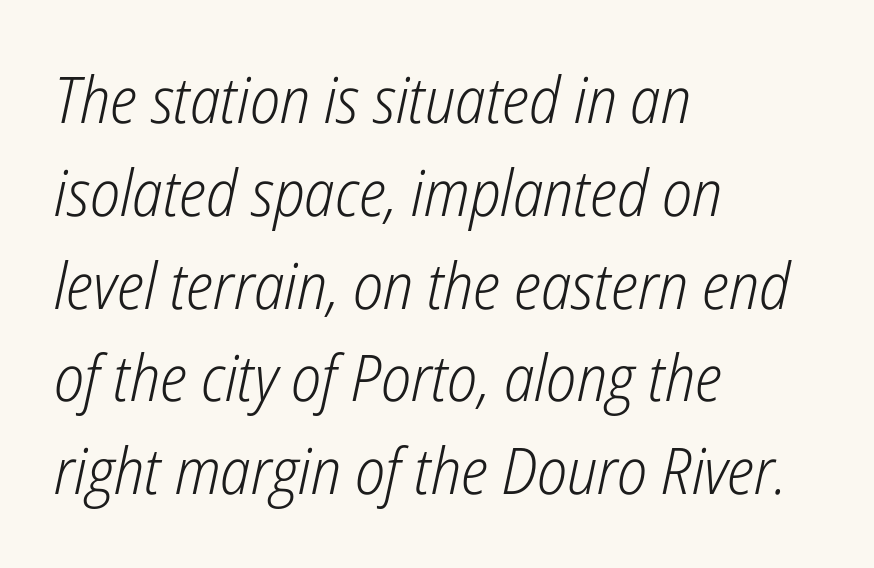
Do the characters align in a grid? No, the font is proportional. In terms of posture, this sample is oblique. Successive baselines arrive at the customary interval. Type without underlining. The passage shown is not bold in any degree.
